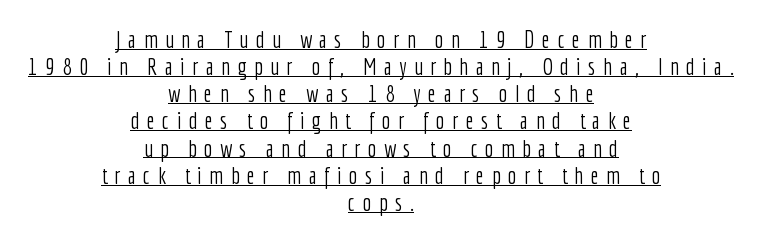
The image shows 23 px text type, upright; set centered, line spacing 1.18x, unusually wide letter spacing (+0.32 em), underlined.
